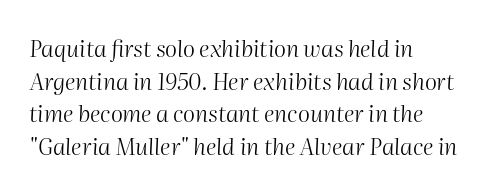
{"italic": "yes", "lean": "right", "slant_degrees": 2, "bold": "no", "underline": "no", "align": "left", "line_spacing": "normal", "line_spacing_ratio": 1.42, "letter_spacing": "normal", "letter_spacing_em": 0.0, "glyph_px": 23}
